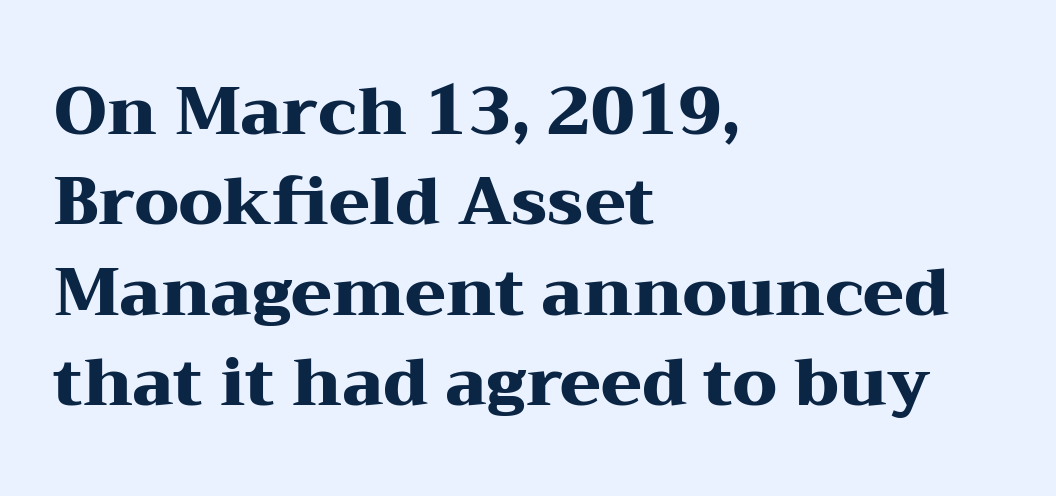
Horizontal alignment here is leftward, the default for most running prose. The designer left line spacing at the default. Classification — serif. The face used here is proportionally spaced, like ordinary book or web type. This sample uses an upright cut, with every glyph sitting square on the baseline.
